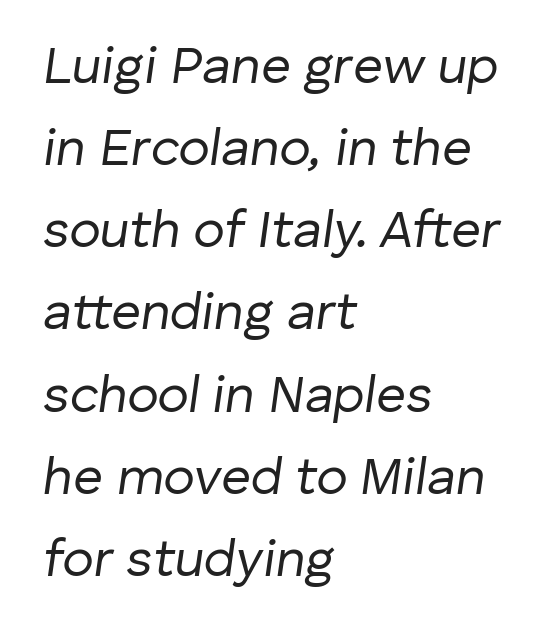
The image shows 52 px regular-weight type, italic (leaning right); set left-aligned, normal line spacing (1.58x), normal letter spacing, not underlined; low stroke contrast and a medium x-height.
